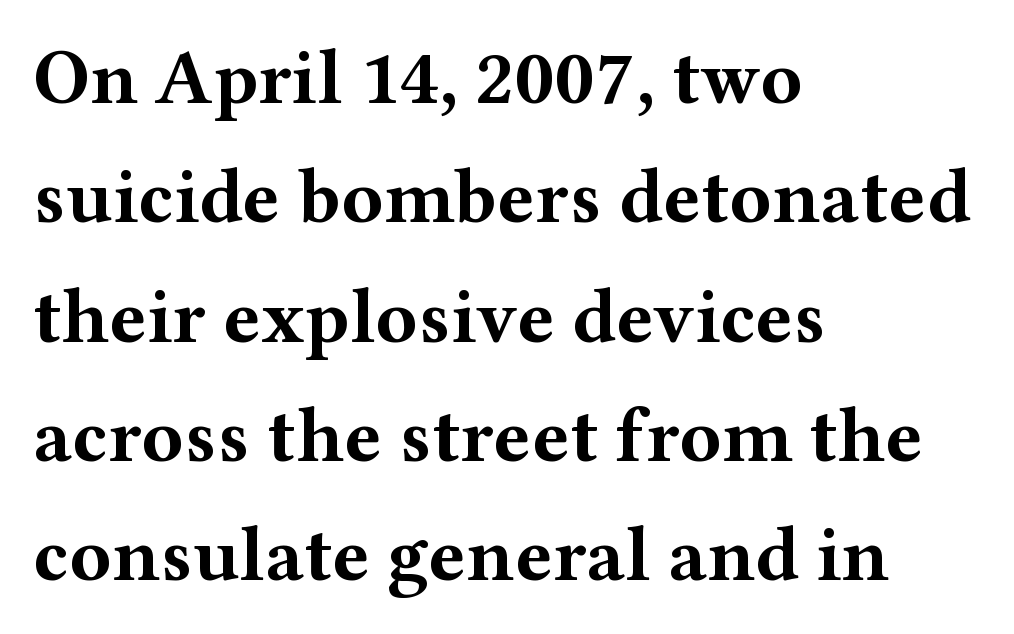
{"serif": "yes", "italic": "no", "bold": "yes", "weight": "bold", "width": "wide", "stroke_contrast": "medium", "x_height": "medium", "monospaced": "no", "underline": "no", "align": "left", "line_spacing": "normal", "line_spacing_ratio": 1.53, "letter_spacing": "normal", "letter_spacing_em": 0.0, "glyph_px": 78}
